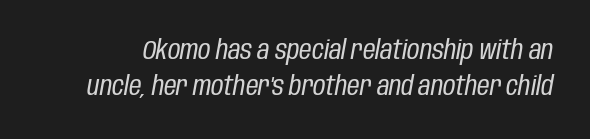
Words appear dense and cohesive because spacing is normal. The lines sit at an ordinary, default distance from one another. A quiet, ordinary-to-light weight characterises the typeface. The text carries the slant typical of an italic or oblique font.
